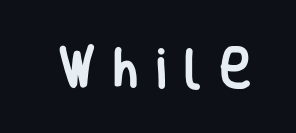
Is this a fixed-width face? No — the glyphs have proportional, varying widths. Ascenders rise straight up at ninety degrees. The passage shown is not underscored anywhere. Nope, no serifs anywhere on these letters. Someone cranked the tracking dial way up on this one.
